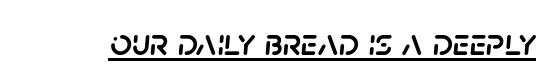
The image shows 38 px text type, italic (leaning right); set normal letter spacing, underlined; low stroke contrast and a large x-height.
